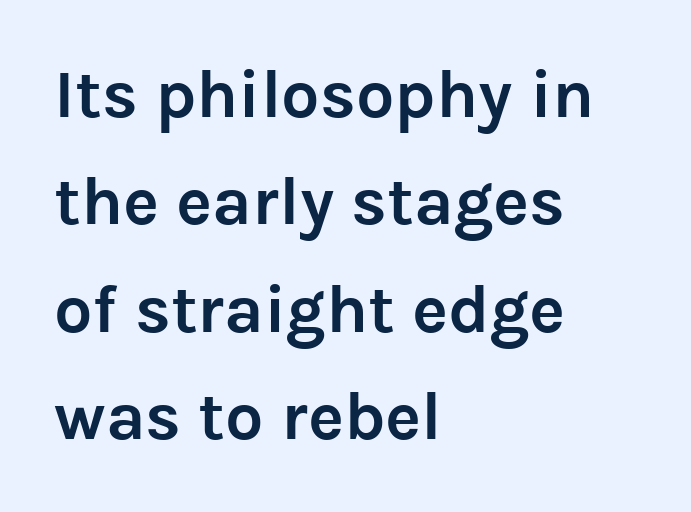
Q: Is the text bold? A: Yes.
Q: Is the text italic (slanted)? A: No, it is upright.
Q: Is the typeface a serif or a sans-serif typeface? A: Sans-serif.
Q: Is the text underlined? A: No.
Q: How is the paragraph aligned? A: Left-aligned.
Q: Is the spacing between letters normal or unusually wide? A: Normal.
Q: Is the spacing between lines tight, normal or loose? A: Normal.
Q: Width (condensed, normal, or wide)? A: Normal.
Q: Stroke contrast? A: Low.
Q: x-height? A: Medium.
Q: Monospaced? A: No.
